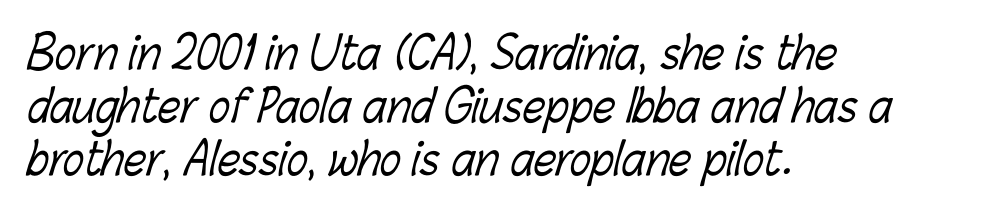
Q: Is the text bold? A: No.
Q: Is the text underlined? A: No.
Q: How is the paragraph aligned? A: Left-aligned.
Q: Is the spacing between letters normal or unusually wide? A: Normal.
Q: Width (condensed, normal, or wide)? A: Condensed.
Q: Stroke contrast? A: Low.
Q: x-height? A: Medium.
Q: Monospaced? A: No.
